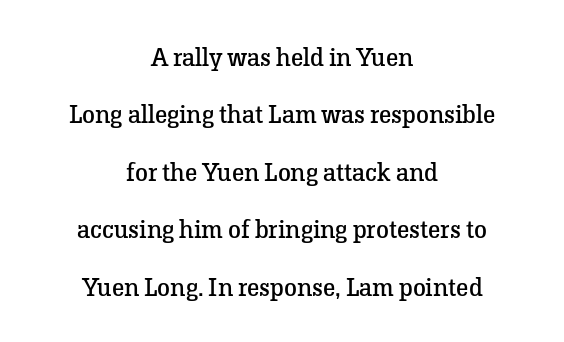
The image shows 26 px text type, upright; set centered, loose line spacing (2.21x), normal letter spacing, not underlined.
